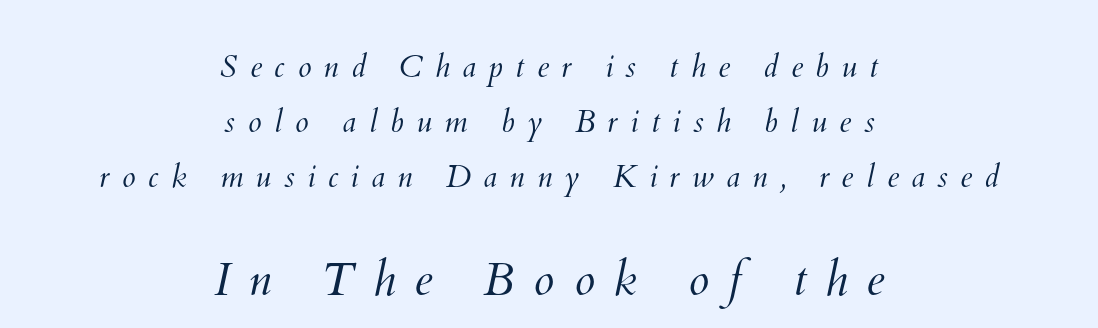
A typesetter would call this heavily tracked-out type. Check the space under the baseline: it is left empty. The font is comparable to plain body text, perhaps lighter. Reading top to bottom, the characters get bigger at the block break. Where is the straight margin? There isn't one; the lines are centered. Proportional: the letters do not fall into vertical columns.
